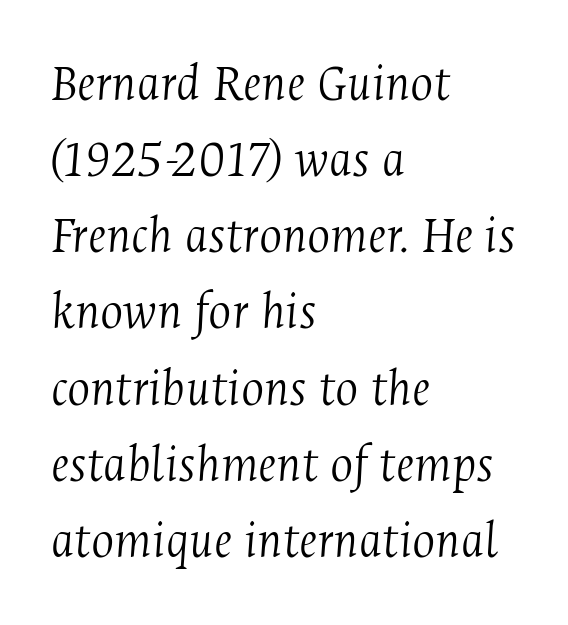
The image shows 54 px light, condensed serif type, italic (leaning right); set left-aligned, normal line spacing (1.41x), normal letter spacing, not underlined; medium stroke contrast and a medium x-height.
